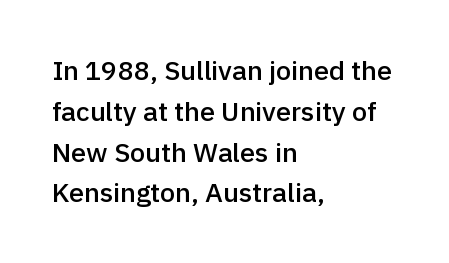
Compared with a centered layout, this one pins lines to the left instead. Compared with typical paragraphs, the rows here are spaced about the same. You can tell it's not italic because the verticals are truly vertical. Bare-footed words on every line. A fair bit of extra ink — the face is semibold, not bold.
